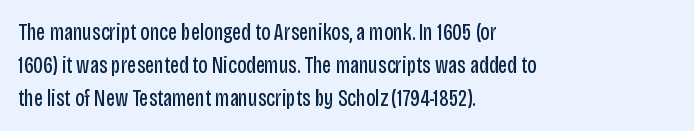
The image shows 23 px text type, upright; set left-aligned, normal line spacing (1.43x), normal letter spacing, not underlined.
